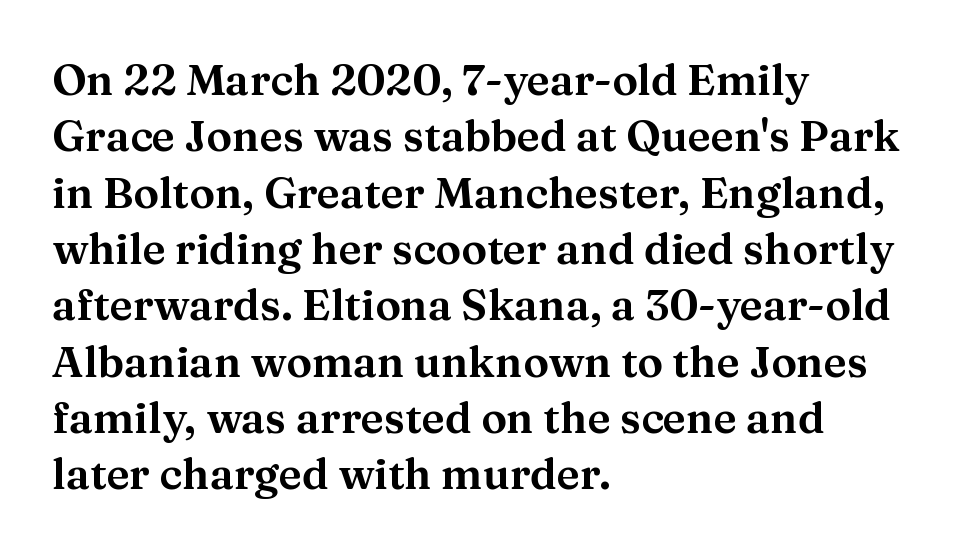
The image shows 43 px serif type, upright; set left-aligned, normal line spacing (1.31x), normal letter spacing, not underlined; medium stroke contrast and a medium x-height.
